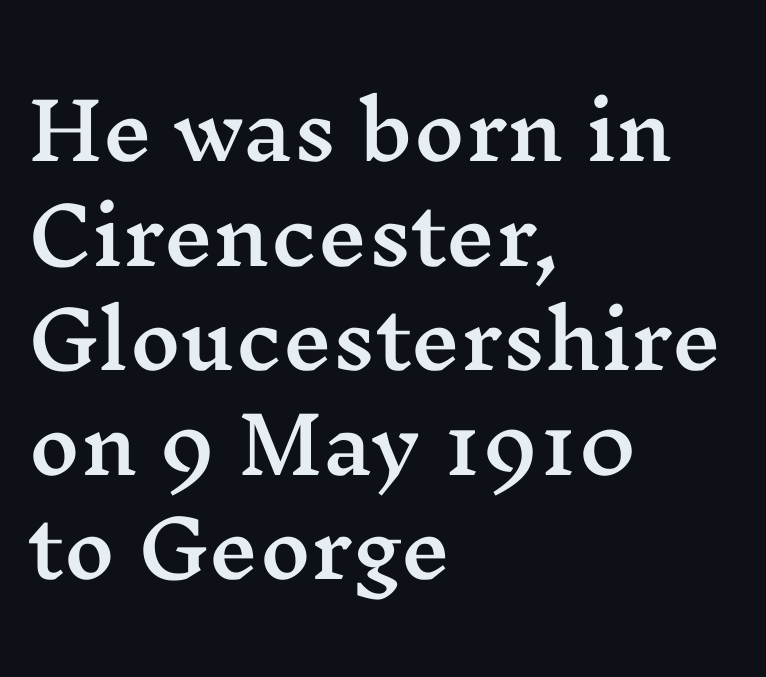
Q: Is the text italic (slanted)? A: No, it is upright.
Q: Is the typeface a serif or a sans-serif typeface? A: Serif.
Q: Is the text underlined? A: No.
Q: How is the paragraph aligned? A: Left-aligned.
Q: Is the spacing between letters normal or unusually wide? A: Normal.
Q: Is the spacing between lines tight, normal or loose? A: Normal.
Q: Width (condensed, normal, or wide)? A: Wide.
Q: Stroke contrast? A: Medium.
Q: x-height? A: Medium.
Q: Monospaced? A: No.
